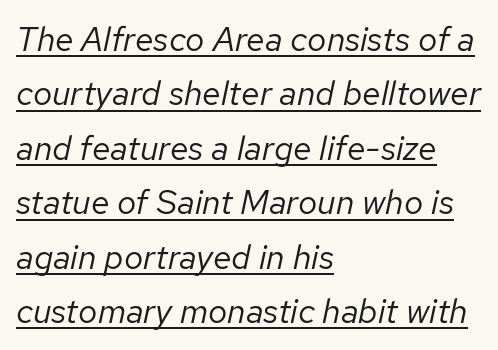
The face used here is proportionally spaced, like ordinary book or web type. Summary of weight: not heavy and not bold. Words appear dense and cohesive because spacing is normal. When letters slant like this, we call the style italic. Each line starts at the same left margin while the right side varies.
